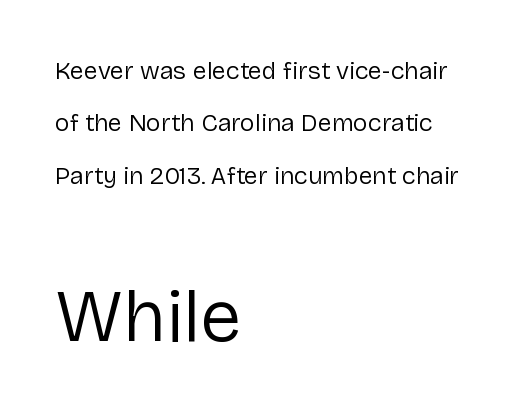
The image shows 74 px regular-weight sans-serif type, upright; set left-aligned, loose line spacing (2.1x), normal letter spacing, not underlined; the second (bottom) block is 2.96x larger; low stroke contrast and a medium x-height.
